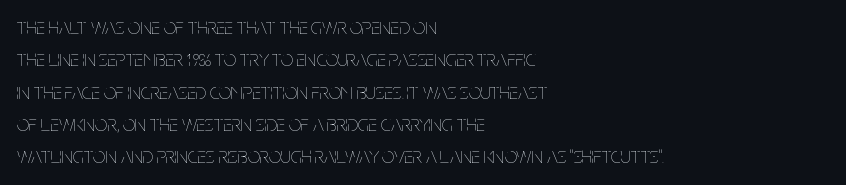
The image shows 22 px text type, upright; set left-aligned, normal line spacing (1.47x), normal letter spacing, not underlined.
